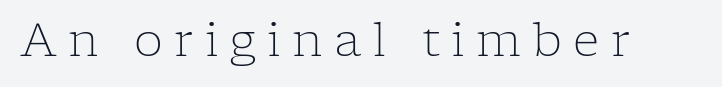
The image shows 46 px light serif type, upright; set unusually wide letter spacing (+0.25 em), not underlined; low stroke contrast and a medium x-height.
